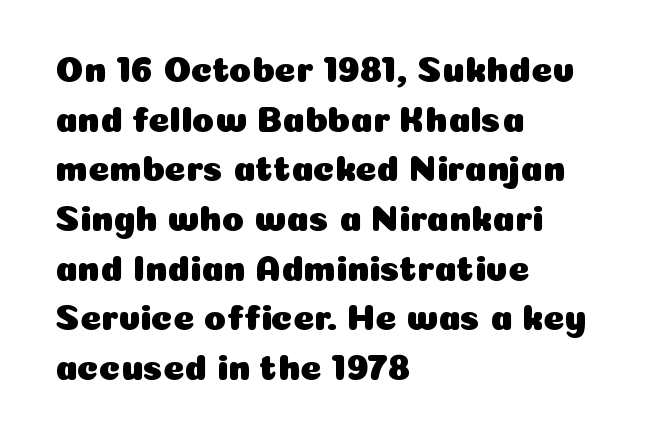
Q: Is the text italic (slanted)? A: No, it is upright.
Q: Is the typeface a serif or a sans-serif typeface? A: Sans-serif.
Q: Is the text underlined? A: No.
Q: How is the paragraph aligned? A: Left-aligned.
Q: Is the spacing between letters normal or unusually wide? A: Normal.
Q: Is the spacing between lines tight, normal or loose? A: Normal.
Q: Width (condensed, normal, or wide)? A: Normal.
Q: Stroke contrast? A: Low.
Q: x-height? A: Medium.
Q: Monospaced? A: No.
